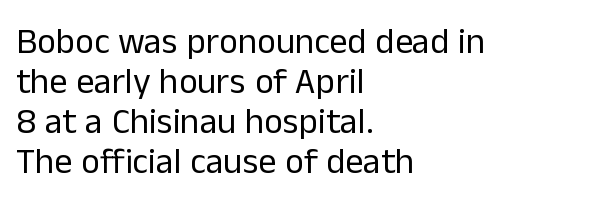
{"serif": "no", "italic": "no", "bold": "no", "weight": "regular", "width": "normal", "stroke_contrast": "low", "x_height": "medium", "monospaced": "no", "underline": "no", "align": "left", "line_spacing": "tight", "line_spacing_ratio": 1.11, "letter_spacing": "normal", "letter_spacing_em": 0.0, "glyph_px": 36}
